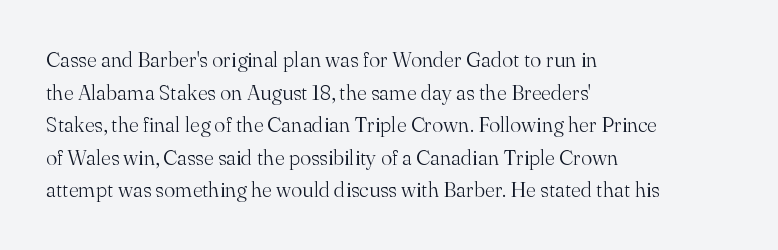
Q: Is the text bold? A: No.
Q: Is the text italic (slanted)? A: No, it is upright.
Q: Is the text underlined? A: No.
Q: How is the paragraph aligned? A: Left-aligned.
Q: Is the spacing between letters normal or unusually wide? A: Normal.
Q: Is the spacing between lines tight, normal or loose? A: Normal.
